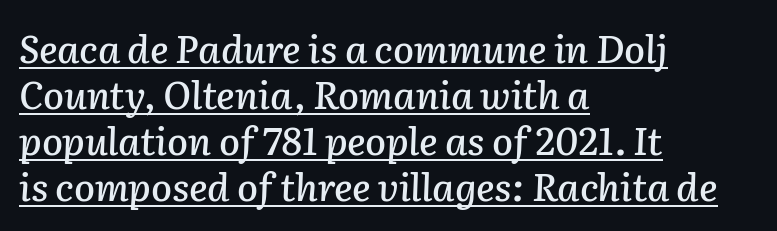
{"italic": "yes", "lean": "right", "slant_degrees": 2, "width": "normal", "stroke_contrast": "low", "x_height": "medium", "monospaced": "no", "underline": "yes", "align": "left", "line_spacing_ratio": 1.21, "letter_spacing": "normal", "letter_spacing_em": 0.0, "glyph_px": 38}
